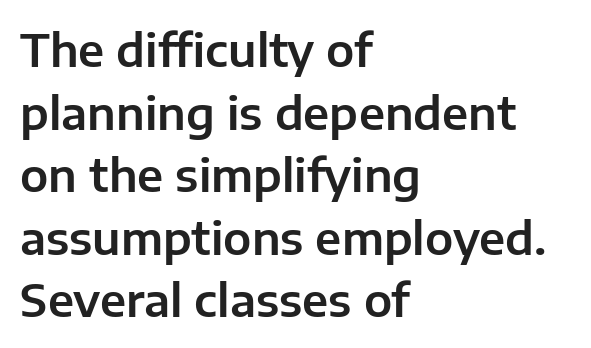
{"serif": "no", "italic": "no", "width": "normal", "stroke_contrast": "low", "x_height": "medium", "monospaced": "no", "underline": "no", "align": "left", "line_spacing": "normal", "line_spacing_ratio": 1.39, "letter_spacing": "normal", "letter_spacing_em": 0.0, "glyph_px": 45}
